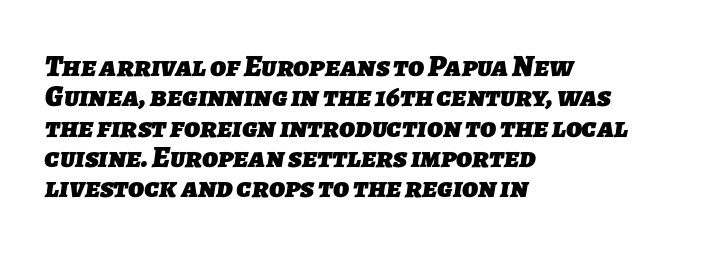
Set as a true bold cut, around the 700 mark. A typesetter would label this face a sans. Here the glyphs are tracked normally, forming tight word shapes. These lines are rendered in a variable-pitch font. The passage shown stacks its lines with hardly any gap. Typeset ragged right — the left edge is the straight one.
